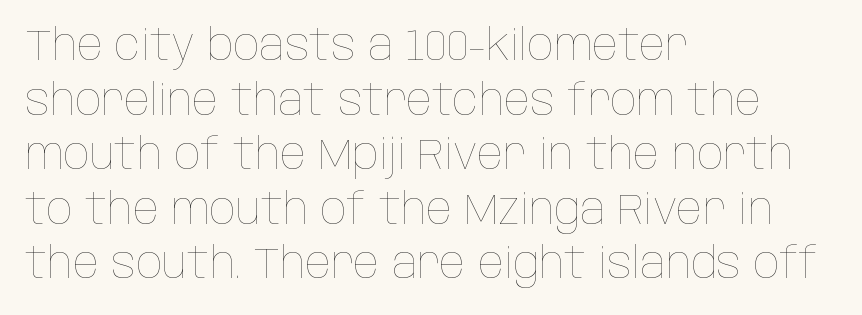
The image shows 43 px thin, condensed type, upright; set left-aligned, normal line spacing (1.27x), normal letter spacing, not underlined; low stroke contrast and a large x-height.
